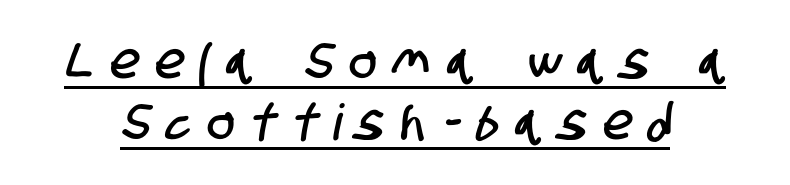
These lines have a slow, spaced-out rhythm from letter to letter. The glyphs are accompanied by a horizontal stroke just below them. Note the varied advance widths — an 'i' is clearly narrower than an 'm'. Are there feet on the stems? There aren't — it's a sans.
